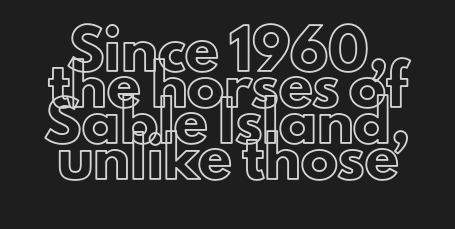
The image shows 37 px text type, upright; set tight line spacing (0.97x), normal letter spacing, not underlined; a small x-height.
